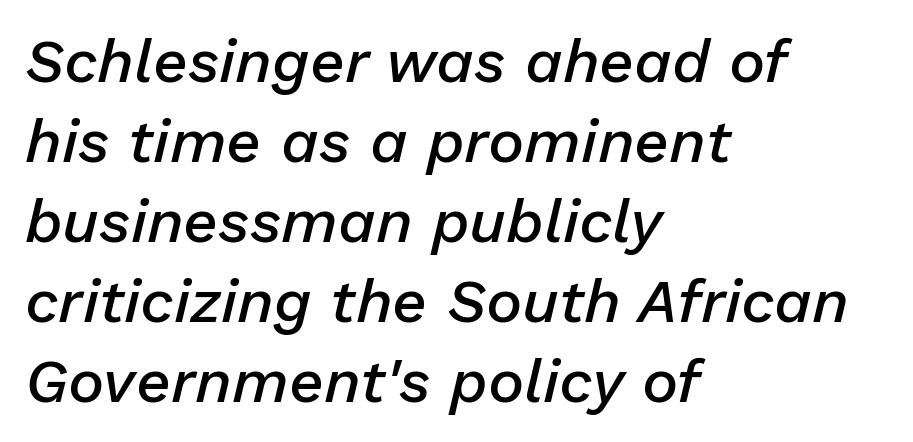
{"italic": "yes", "lean": "right", "slant_degrees": 13, "bold": "semi", "weight": "semibold", "width": "normal", "stroke_contrast": "low", "x_height": "medium", "monospaced": "no", "underline": "no", "align": "left", "line_spacing": "normal", "line_spacing_ratio": 1.31, "letter_spacing": "normal", "letter_spacing_em": 0.0, "glyph_px": 61}
